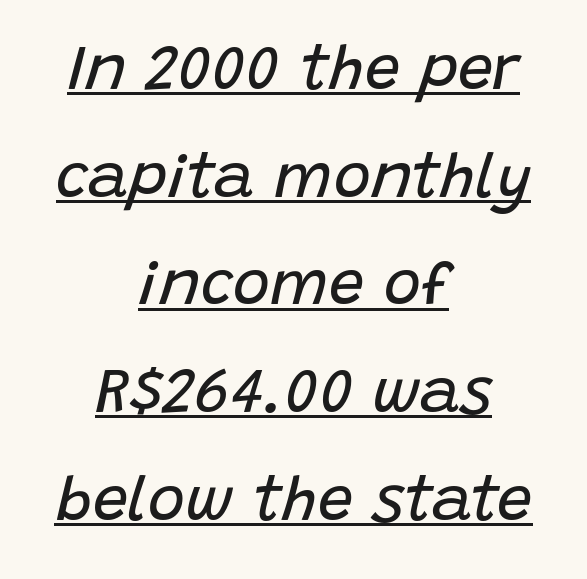
{"italic": "yes", "lean": "right", "slant_degrees": 15, "bold": "no", "weight": "regular", "width": "normal", "stroke_contrast": "low", "x_height": "large", "monospaced": "no", "underline": "yes", "align": "center", "line_spacing_ratio": 1.71, "letter_spacing": "normal", "letter_spacing_em": 0.0, "glyph_px": 63}
